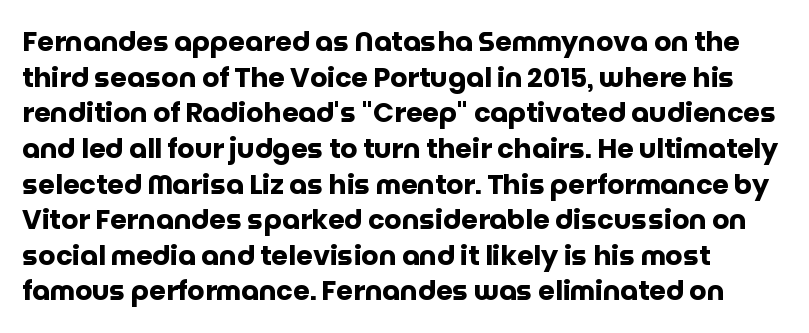
A typesetter would call this leading conventional body-copy spacing. Standard letterfit; no display-style spreading of the glyphs. The axis of the letterforms is exactly vertical. Typeset ragged right — the left edge is the straight one. Clear beneath every line of the passage. Each glyph is drawn with heavy, bold strokes.
